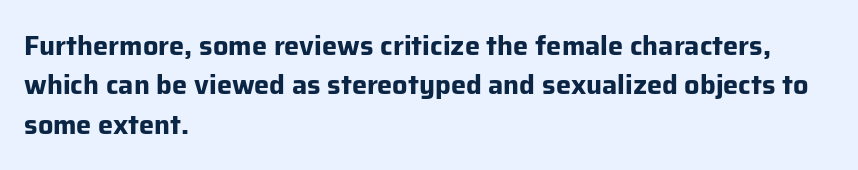
Q: Is the text bold? A: Yes.
Q: Is the text italic (slanted)? A: No, it is upright.
Q: Is the text underlined? A: No.
Q: How is the paragraph aligned? A: Left-aligned.
Q: Is the spacing between letters normal or unusually wide? A: Normal.
Q: Is the spacing between lines tight, normal or loose? A: Normal.
